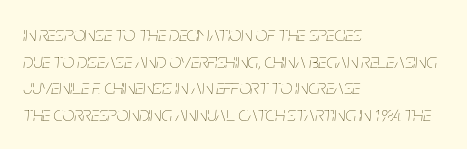
Nobody touched the tracking dial on this one. Left-aligned paragraph, ragged on the right. Line spacing here is normal. The specimen reads as italic at a glance. Is the stroke heavy? The answer is a plain regular-or-lighter.
